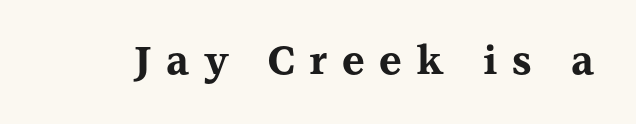
The designer went with a serif here, giving each stem small feet. Strong, thick strokes mark this as bold type. The rendering inserts visible extra space after every character. Spacing verdict: proportional, widths tailored to each character. Ascenders rise straight up at ninety degrees. The area under the type is left untouched.
